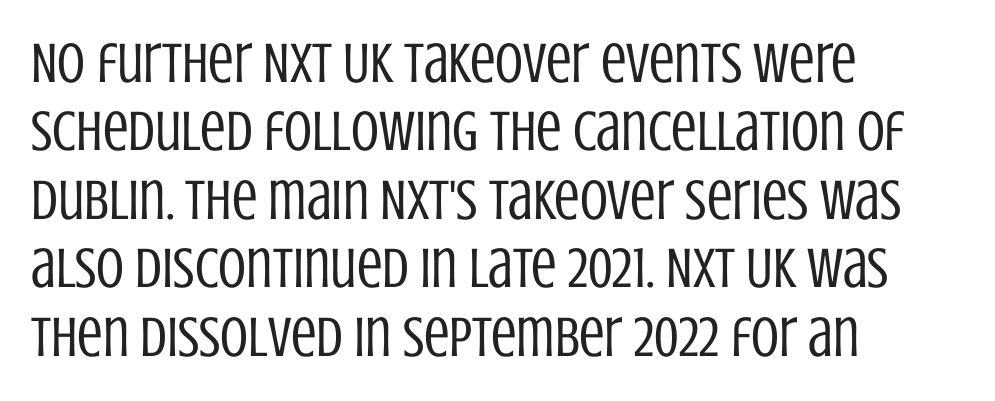
The image shows 57 px regular-weight, condensed sans-serif type, upright; set left-aligned, line spacing 1.2x, normal letter spacing, not underlined; low stroke contrast and a large x-height.
